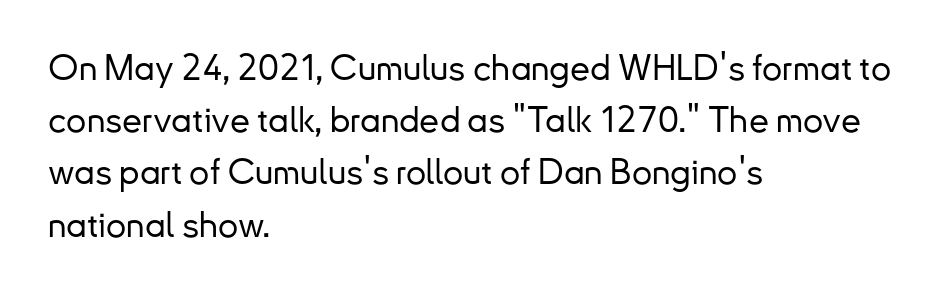
{"serif": "no", "italic": "no", "width": "normal", "stroke_contrast": "low", "x_height": "small", "monospaced": "no", "underline": "no", "align": "left", "line_spacing": "normal", "line_spacing_ratio": 1.45, "letter_spacing": "normal", "letter_spacing_em": 0.0, "glyph_px": 36}
